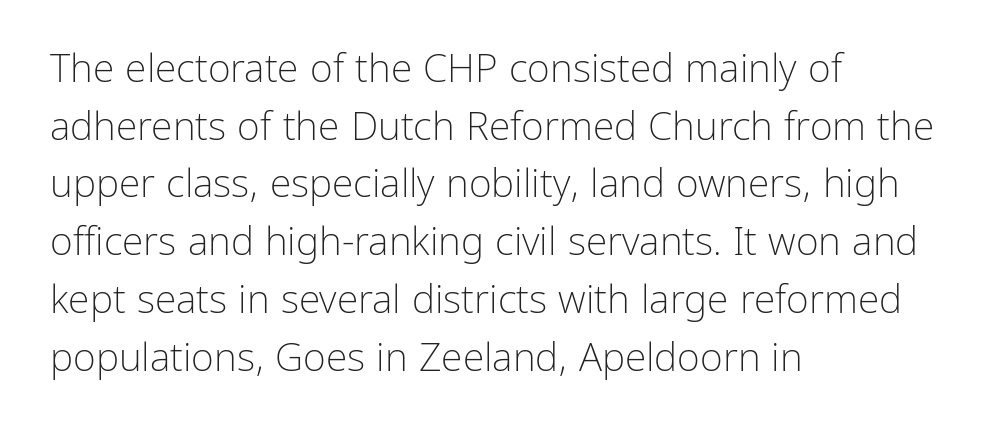
Q: Is the text bold? A: No.
Q: Is the text italic (slanted)? A: No, it is upright.
Q: Is the typeface a serif or a sans-serif typeface? A: Sans-serif.
Q: Is the text underlined? A: No.
Q: How is the paragraph aligned? A: Left-aligned.
Q: Is the spacing between letters normal or unusually wide? A: Normal.
Q: Is the spacing between lines tight, normal or loose? A: Normal.
Q: Width (condensed, normal, or wide)? A: Normal.
Q: Stroke contrast? A: Low.
Q: x-height? A: Medium.
Q: Monospaced? A: No.
